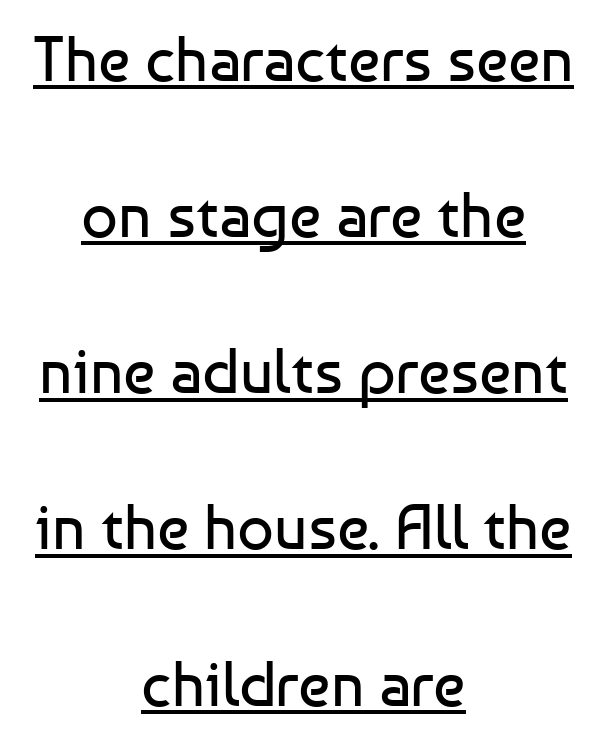
The image shows 64 px regular-weight sans-serif type, upright; set centered, loose line spacing (2.44x), normal letter spacing, underlined; low stroke contrast and a medium x-height.
